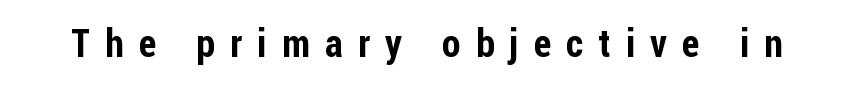
The image shows 38 px condensed sans-serif type, upright; set unusually wide letter spacing (+0.4 em), not underlined; low stroke contrast and a medium x-height.
